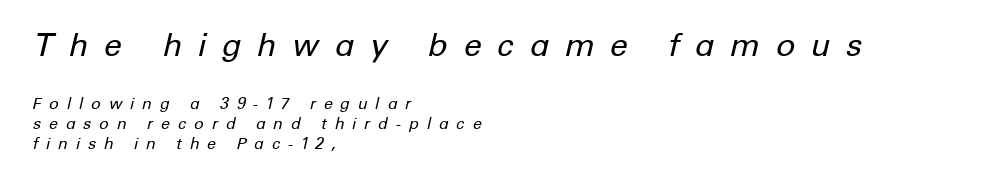
Q: Is the text bold? A: No.
Q: Is the text italic (slanted)? A: Yes, it leans right by about 12 degrees.
Q: Is the text underlined? A: No.
Q: How is the paragraph aligned? A: Left-aligned.
Q: Is the spacing between letters normal or unusually wide? A: Unusually wide.
Q: Which block of text is set in a larger size, the first (top) or the second (bottom)? A: The first (top) one.
Q: Width (condensed, normal, or wide)? A: Normal.
Q: Stroke contrast? A: Low.
Q: x-height? A: Medium.
Q: Monospaced? A: No.
